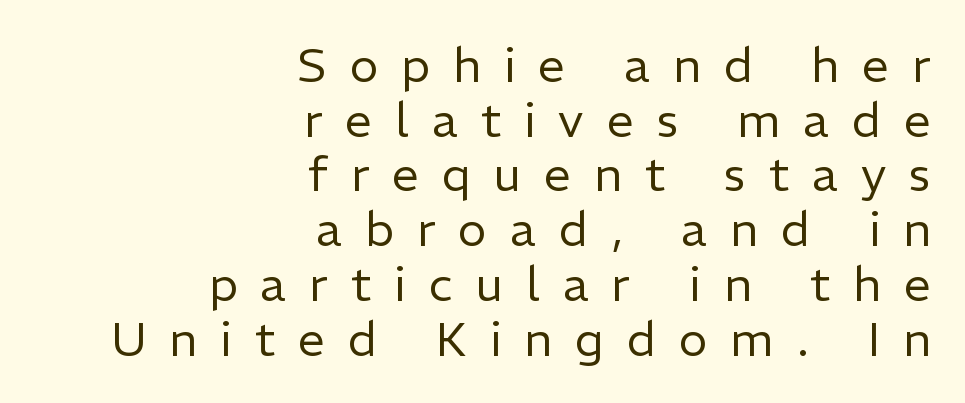
Q: Is the text bold? A: No.
Q: Is the text italic (slanted)? A: No, it is upright.
Q: Is the typeface a serif or a sans-serif typeface? A: Sans-serif.
Q: Is the text underlined? A: No.
Q: How is the paragraph aligned? A: Right-aligned.
Q: Is the spacing between letters normal or unusually wide? A: Unusually wide.
Q: Is the spacing between lines tight, normal or loose? A: Tight.
Q: Width (condensed, normal, or wide)? A: Normal.
Q: Stroke contrast? A: Low.
Q: x-height? A: Medium.
Q: Monospaced? A: No.
